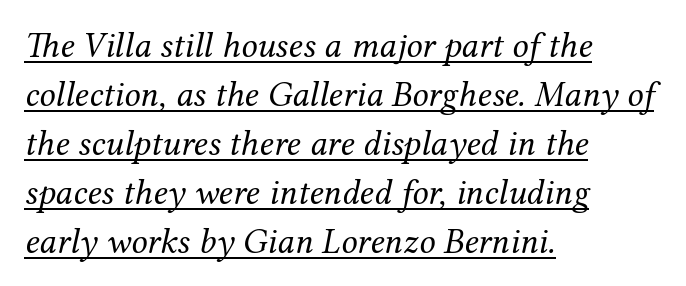
{"serif": "yes", "italic": "yes", "lean": "right", "slant_degrees": 12, "bold": "no", "weight": "regular", "width": "normal", "stroke_contrast": "medium", "x_height": "medium", "monospaced": "no", "underline": "yes", "align": "left", "line_spacing": "normal", "line_spacing_ratio": 1.36, "letter_spacing": "normal", "letter_spacing_em": 0.0, "glyph_px": 36}
